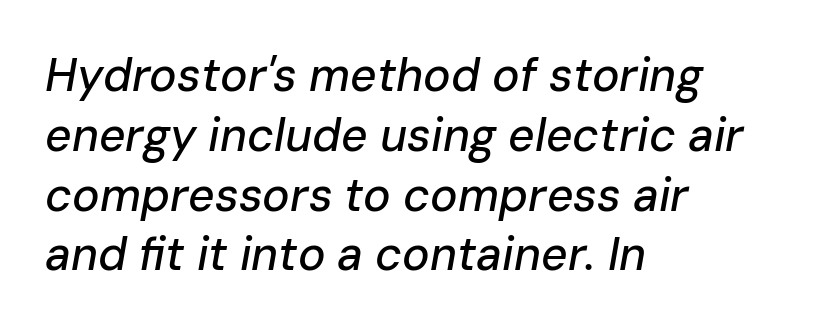
The image shows 46 px text type, italic (leaning right); set left-aligned, normal line spacing (1.3x), normal letter spacing, not underlined; low stroke contrast and a medium x-height.
